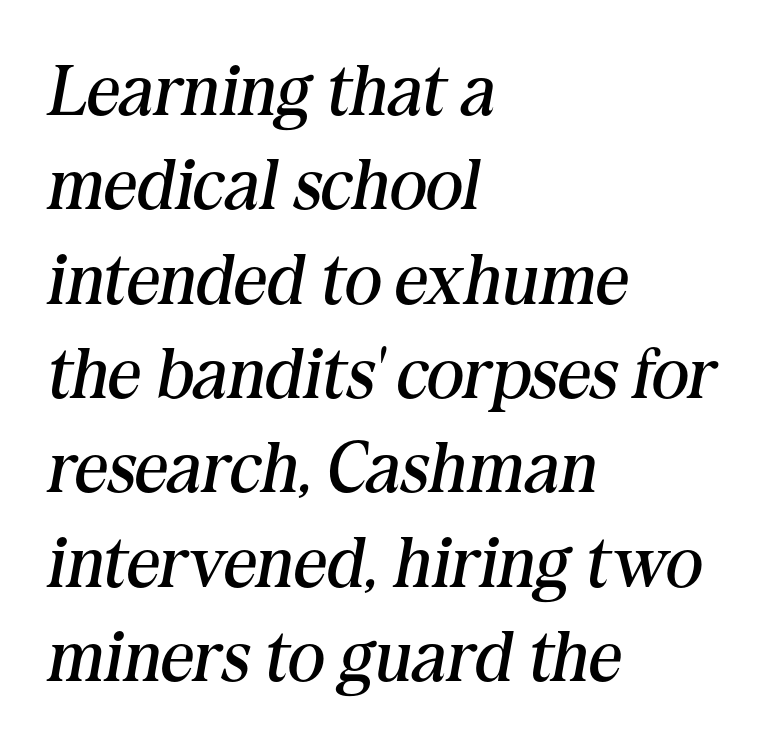
The image shows 72 px regular-weight serif type, italic (leaning right); set left-aligned, normal line spacing (1.31x), normal letter spacing, not underlined; medium stroke contrast and a medium x-height.
